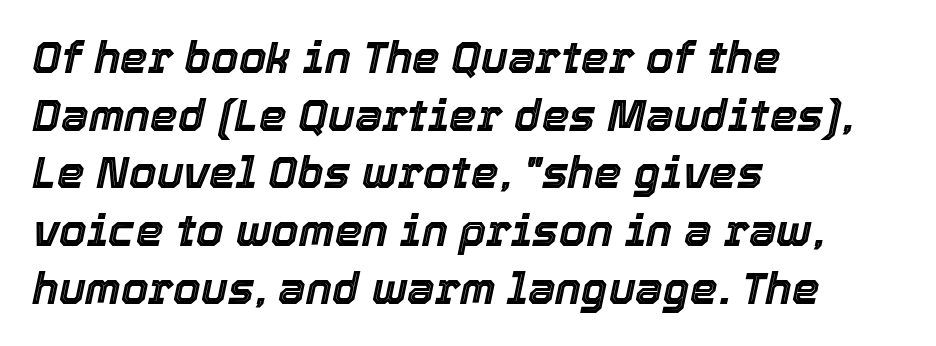
Q: Is the text italic (slanted)? A: Yes, it leans right by about 12 degrees.
Q: Is the text underlined? A: No.
Q: How is the paragraph aligned? A: Left-aligned.
Q: Is the spacing between letters normal or unusually wide? A: Normal.
Q: Is the spacing between lines tight, normal or loose? A: Normal.
Q: Width (condensed, normal, or wide)? A: Normal.
Q: x-height? A: Medium.
Q: Monospaced? A: No.
